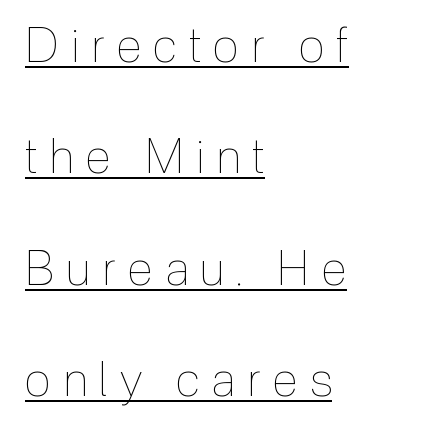
Q: Is the text bold? A: No.
Q: Is the text italic (slanted)? A: No, it is upright.
Q: Is the text underlined? A: Yes.
Q: How is the paragraph aligned? A: Left-aligned.
Q: Is the spacing between letters normal or unusually wide? A: Unusually wide.
Q: Is the spacing between lines tight, normal or loose? A: Loose.
Q: Width (condensed, normal, or wide)? A: Condensed.
Q: x-height? A: Medium.
Q: Monospaced? A: No.
